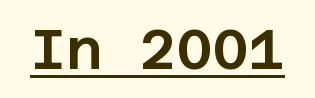
{"serif": "no", "italic": "no", "width": "normal", "stroke_contrast": "low", "x_height": "large", "underline": "yes", "letter_spacing": "normal", "letter_spacing_em": 0.0, "glyph_px": 56}
